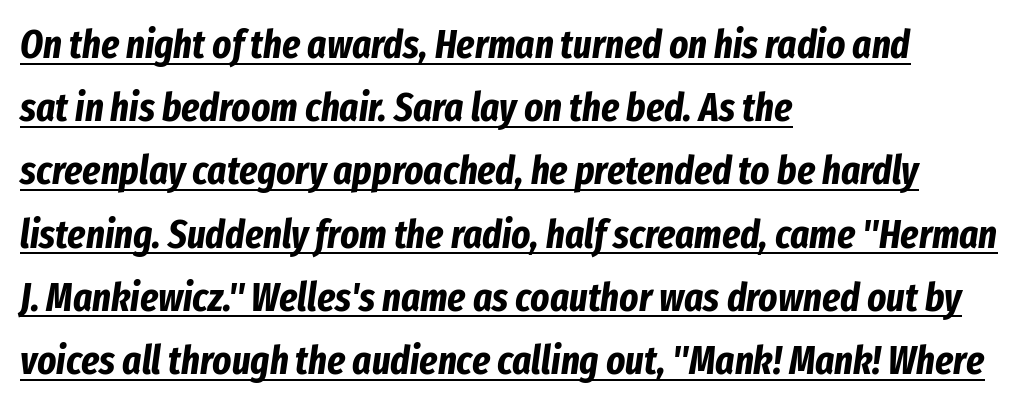
Q: Is the text bold? A: Yes.
Q: Is the text italic (slanted)? A: Yes, it leans right by about 8 degrees.
Q: Is the text underlined? A: Yes.
Q: How is the paragraph aligned? A: Left-aligned.
Q: Is the spacing between letters normal or unusually wide? A: Normal.
Q: Is the spacing between lines tight, normal or loose? A: Normal.
Q: Width (condensed, normal, or wide)? A: Condensed.
Q: Stroke contrast? A: Low.
Q: x-height? A: Medium.
Q: Monospaced? A: No.
